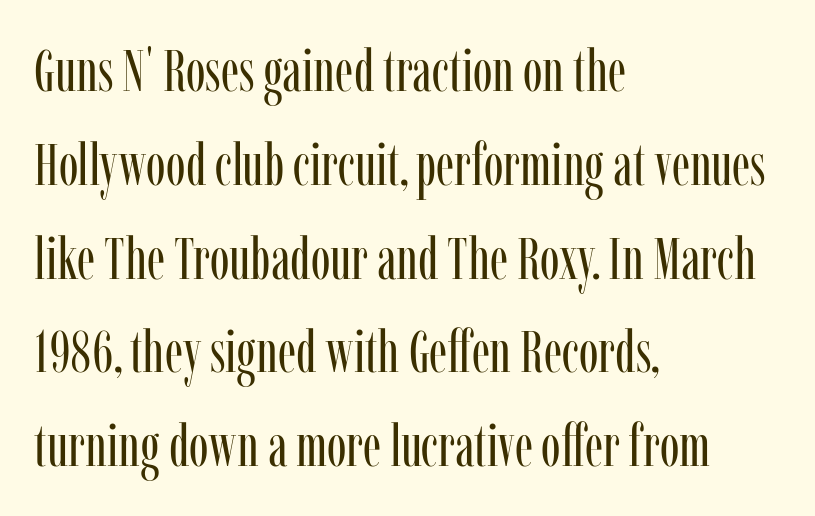
{"serif": "yes", "italic": "no", "bold": "no", "weight": "regular", "width": "condensed", "stroke_contrast": "low", "x_height": "medium", "monospaced": "no", "underline": "no", "align": "left", "line_spacing": "normal", "line_spacing_ratio": 1.59, "letter_spacing": "normal", "letter_spacing_em": 0.0, "glyph_px": 59}
